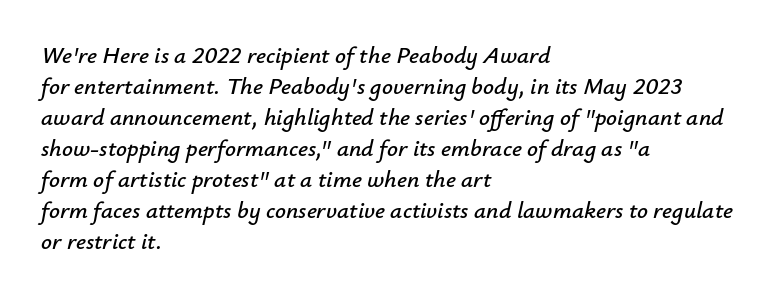
Slanted lettering throughout. Compared with typical body copy, the letter spacing here is the same. The words here are not underlined. Summary of vertical rhythm: regular, with standard interline spacing. Line beginnings align vertically; line endings do not.
